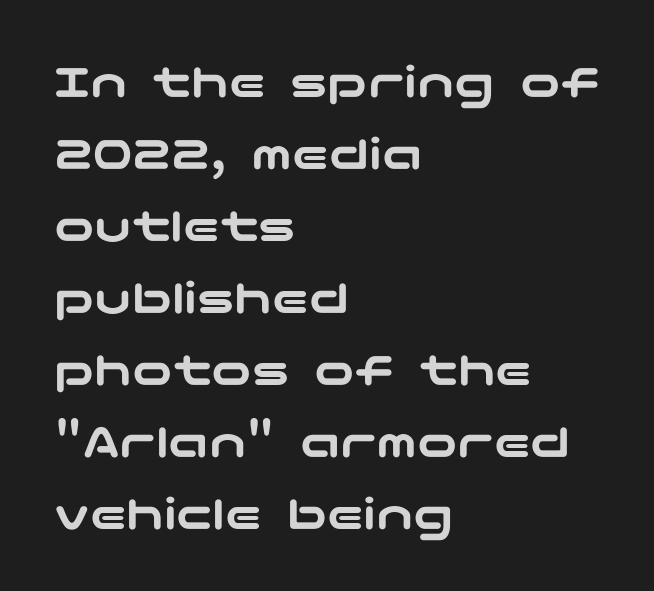
A classic flush-left, rag-right setting is used for this passage. This sample uses an upright cut, with every glyph sitting square on the baseline. Observe the ordinary spacing: letters are neighbours, not strangers. This is sans-serif lettering, the kind often seen on screens and signage. The space beneath each line is pristine and unruled.
